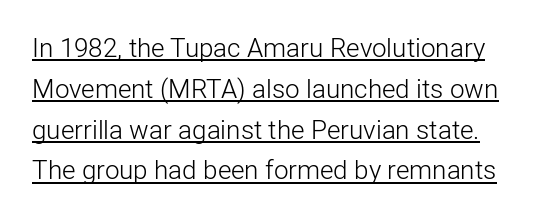
Tall strokes in this sample are plumb rather than angled. Does the leading feel generous? No, just average. Words appear dense and cohesive because spacing is normal. The sample's only ornament is a line tracing under the words. The typeface has the unassuming heft of standard copy or less.
